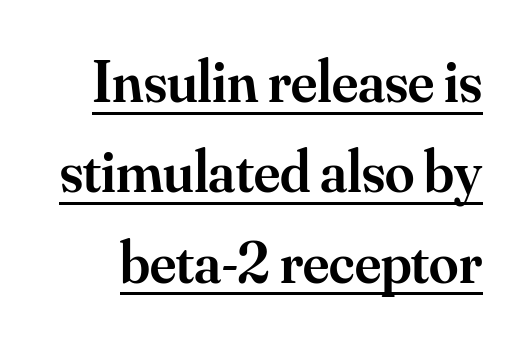
Unlike italic type, these characters show no tilt at all. Each word holds together tightly as a unit, with standard inter-letter gaps. Serifs: yes, visible at the terminals of the letterforms. How would I describe the line gaps? Plain and ordinary. Notice the strokes are somewhat thickened but not fully heavy: this is a semibold.
